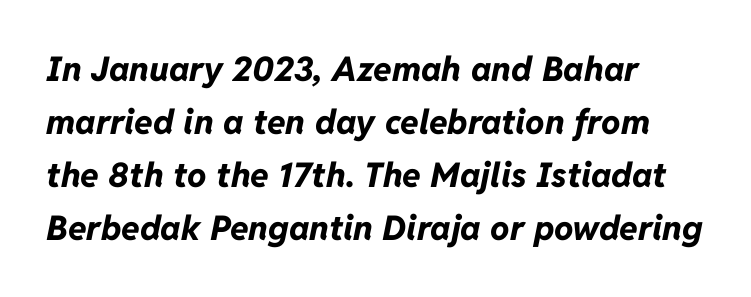
The image shows 34 px bold type, italic (leaning right); set left-aligned, normal line spacing (1.56x), normal letter spacing, not underlined; low stroke contrast and a medium x-height.
